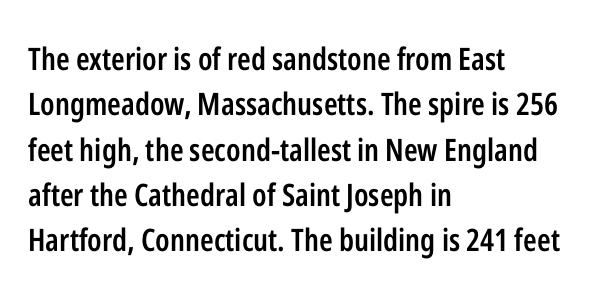
{"serif": "no", "italic": "no", "bold": "semi", "weight": "semibold", "width": "condensed", "stroke_contrast": "low", "x_height": "medium", "monospaced": "no", "underline": "no", "align": "left", "line_spacing": "normal", "line_spacing_ratio": 1.46, "letter_spacing": "normal", "letter_spacing_em": 0.0, "glyph_px": 31}
